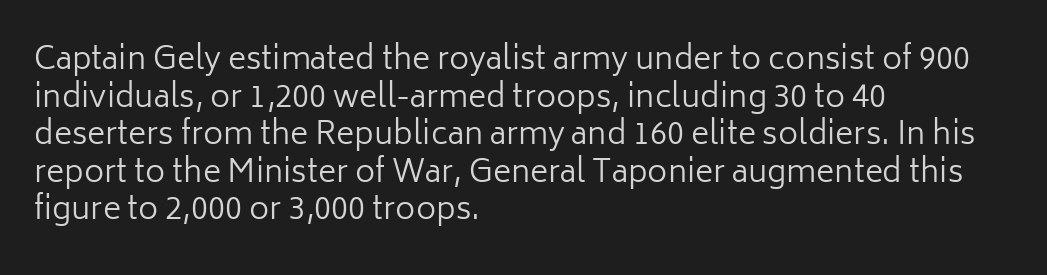
Grotesque or geometric, the face here clearly has no serifs. Weight: regular or lighter. The face used here is proportionally spaced, like ordinary book or web type. Type without underlining.
